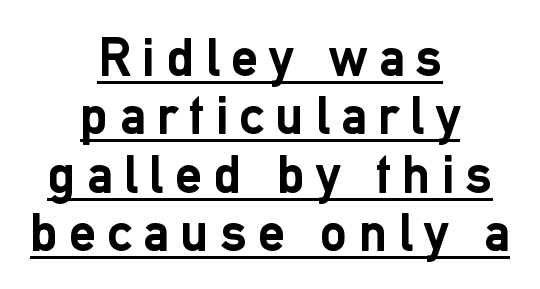
The whitespace from short lines is split evenly between both sides. In terms of leading, this rendering errs on the cramped side. This rendering features underlined lettering. Is the letter spacing exaggerated? Yes — the characters are pushed far apart. Every character sits straight up, as roman type does. Spacing verdict: proportional, widths tailored to each character.
